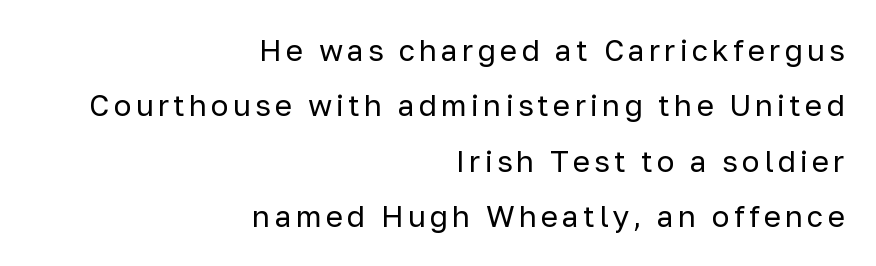
Q: Is the text bold? A: No.
Q: Is the text italic (slanted)? A: No, it is upright.
Q: Is the typeface a serif or a sans-serif typeface? A: Sans-serif.
Q: Is the text underlined? A: No.
Q: How is the paragraph aligned? A: Right-aligned.
Q: Width (condensed, normal, or wide)? A: Normal.
Q: Stroke contrast? A: Low.
Q: x-height? A: Medium.
Q: Monospaced? A: No.
